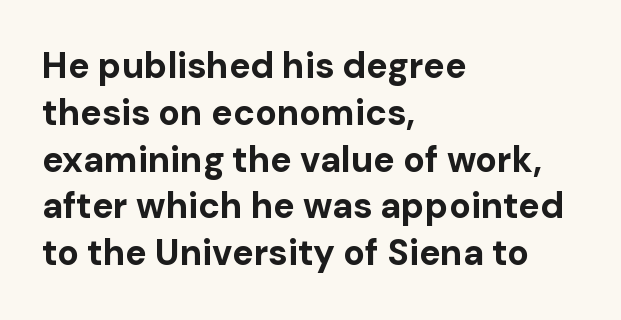
This sample uses plain, unmodified letter spacing. The paragraph shown leans on its left margin. The rendering shows plain stroke endings on the letterforms — a sans-serif design. Lines of text with bare space underneath. What weight is shown? A full bold with thick strokes. The rows are spaced the way most documents space them.
